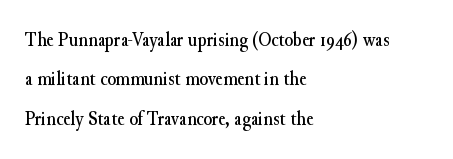
{"italic": "no", "underline": "no", "align": "left", "line_spacing": "loose", "line_spacing_ratio": 1.97, "letter_spacing": "normal", "letter_spacing_em": 0.0, "glyph_px": 20}
